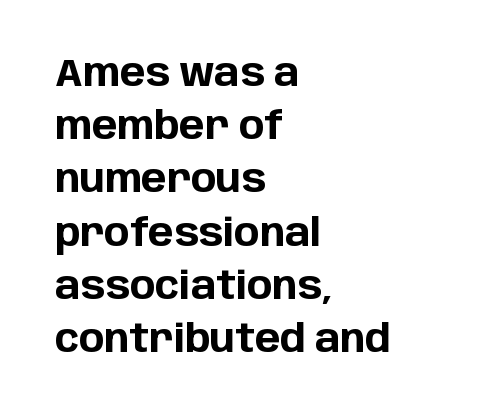
Check under the words: just untouched page. Is there much room between lines? A standard amount, neither cramped nor airy. This is heavy type, rendered in bold. Here the designer chose a conventional face with non-uniform glyph widths. The axis of the letterforms is exactly vertical. Serif or sans? Sans — the stroke terminals are bare.
